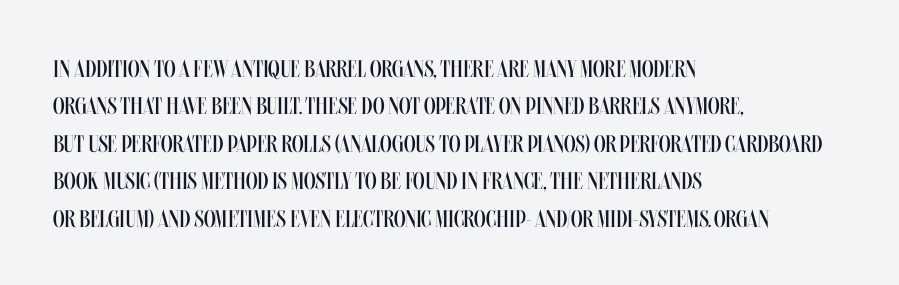
Evenly set lines give the paragraph a standard silhouette. Here the glyphs are tracked normally, forming tight word shapes. Rule under the text: the space is simply empty. Italic? Not at all — the glyphs are vertical. These glyphs show unthickened strokes, regular width or finer.
